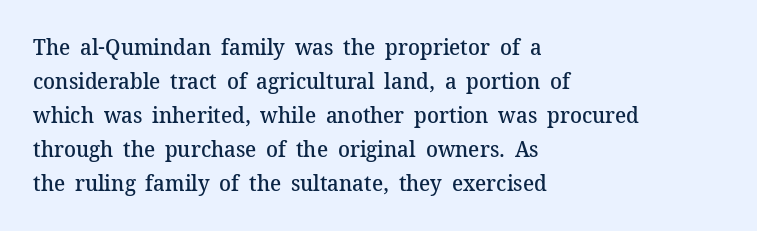
{"italic": "no", "bold": "semi", "underline": "no", "align": "left", "line_spacing": "normal", "line_spacing_ratio": 1.54, "letter_spacing": "normal", "letter_spacing_em": 0.0, "glyph_px": 22}
